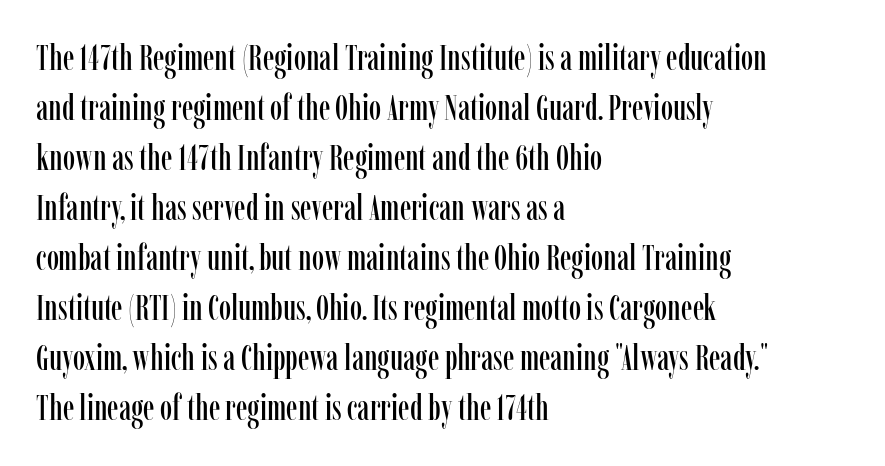
Q: Is the text italic (slanted)? A: No, it is upright.
Q: Is the typeface a serif or a sans-serif typeface? A: Serif.
Q: Is the text underlined? A: No.
Q: How is the paragraph aligned? A: Left-aligned.
Q: Is the spacing between letters normal or unusually wide? A: Normal.
Q: Is the spacing between lines tight, normal or loose? A: Normal.
Q: Width (condensed, normal, or wide)? A: Condensed.
Q: Stroke contrast? A: Low.
Q: x-height? A: Medium.
Q: Monospaced? A: No.
